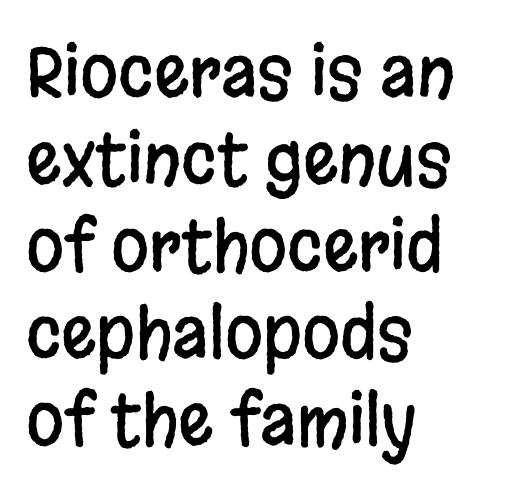
Line beginnings align vertically; line endings do not. Baseline-to-baseline distance is the conventional proportion of letter height. In terms of letterspacing, this is plain default setting. These lines were composed using upright roman letters. A clean baseline with only descenders dipping below it. Grotesque or geometric, the face here clearly has no serifs.
